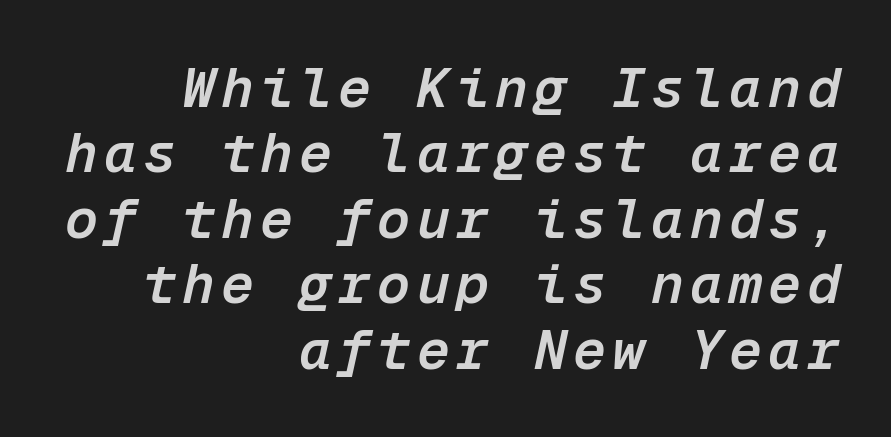
Typeset ragged left — the right edge is the straight one. Emphasis by weight is partial: semibold. This sample has the even, mechanical cadence of fixed-width lettering. This is oblique type, the kind used for emphasis or titles.
